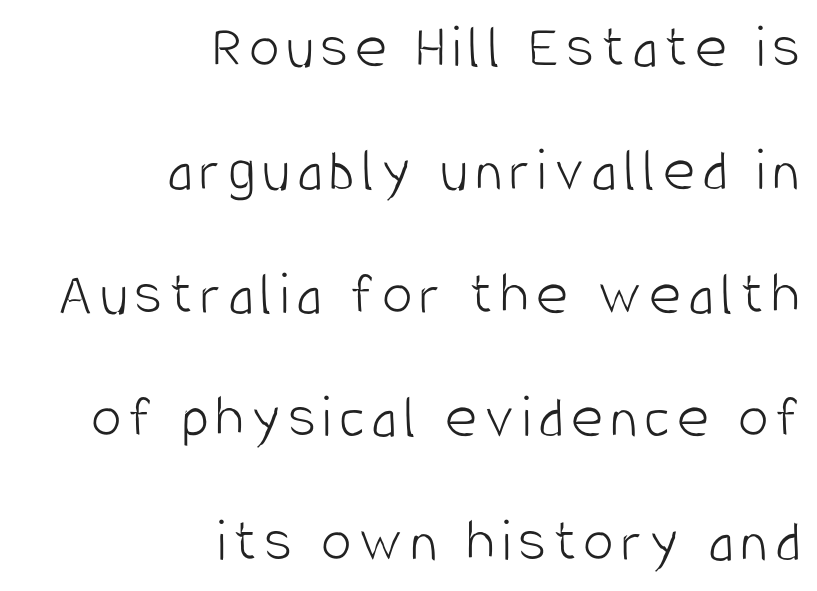
The setting favours the right margin, as signatures and pull-quotes sometimes do. Quick note: not italic, upright. The lines are spread far apart with generous leading. Each stroke keeps to a modest, everyday thickness or less. Look at the bottom of the vertical strokes: they stop flat, with no serifs.
